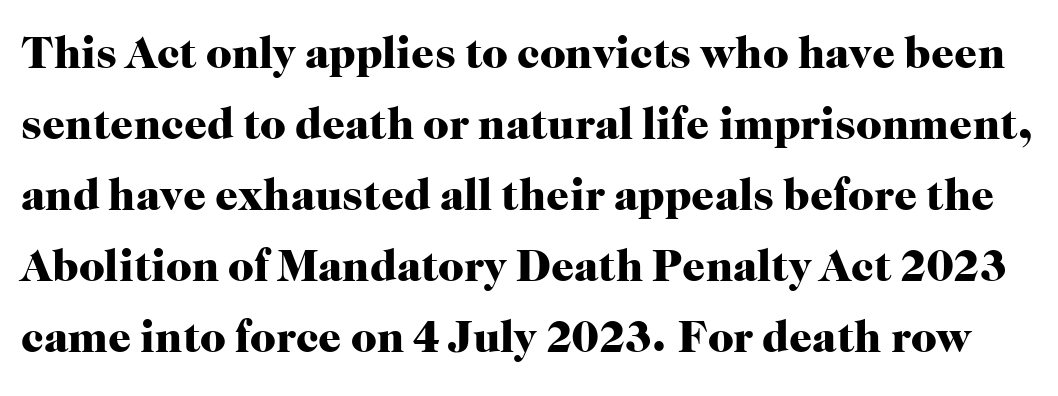
Regarding serifs, this sample has them. The rows are spaced the way most documents space them. Character widths vary here, with narrow letters taking less room than wide ones. Ascenders rise straight up at ninety degrees. The line texture is even and compact thanks to regular tracking. Nobody drew a line under any word here.
